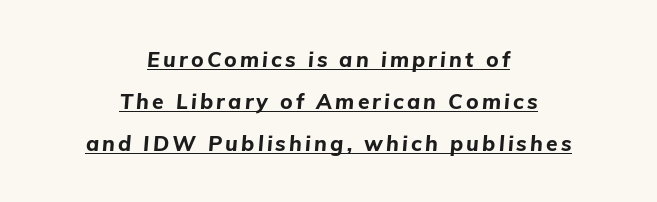
The image shows 21 px bold type, italic (leaning right); set centered, loose line spacing (1.99x), underlined.
